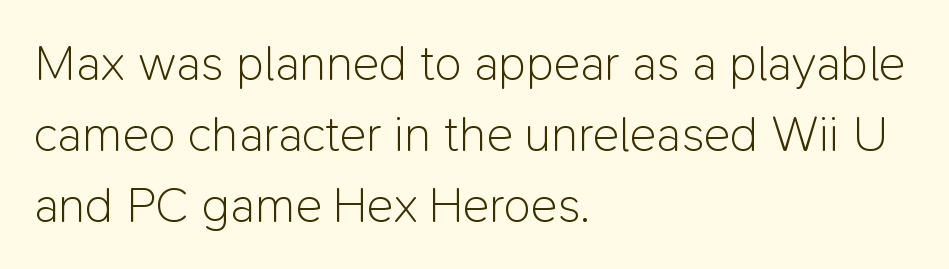
{"serif": "no", "italic": "no", "bold": "no", "weight": "light", "width": "normal", "stroke_contrast": "low", "x_height": "medium", "monospaced": "no", "underline": "no", "align": "left", "line_spacing": "normal", "line_spacing_ratio": 1.42, "letter_spacing": "normal", "letter_spacing_em": 0.0, "glyph_px": 50}
